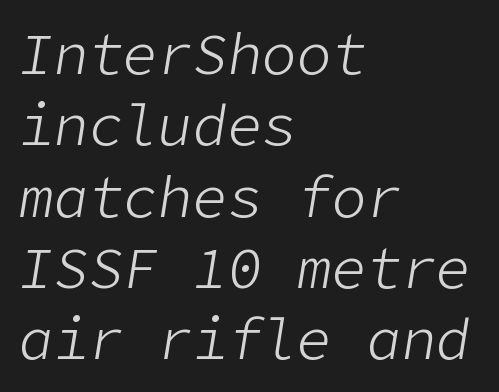
Q: Is the text bold? A: No.
Q: Is the text italic (slanted)? A: Yes, it leans right by about 9 degrees.
Q: Is the text underlined? A: No.
Q: How is the paragraph aligned? A: Left-aligned.
Q: Is the spacing between letters normal or unusually wide? A: Normal.
Q: Width (condensed, normal, or wide)? A: Normal.
Q: Stroke contrast? A: Low.
Q: x-height? A: Medium.
